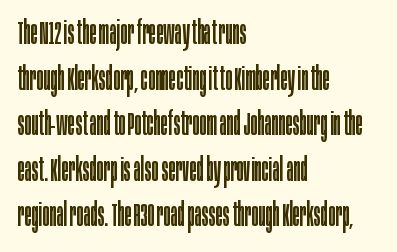
Q: Is the text bold? A: No.
Q: Is the text italic (slanted)? A: No, it is upright.
Q: Is the typeface a serif or a sans-serif typeface? A: Sans-serif.
Q: Is the text underlined? A: No.
Q: How is the paragraph aligned? A: Left-aligned.
Q: Is the spacing between letters normal or unusually wide? A: Normal.
Q: Is the spacing between lines tight, normal or loose? A: Normal.
Q: Width (condensed, normal, or wide)? A: Condensed.
Q: Stroke contrast? A: Low.
Q: x-height? A: Large.
Q: Monospaced? A: No.
